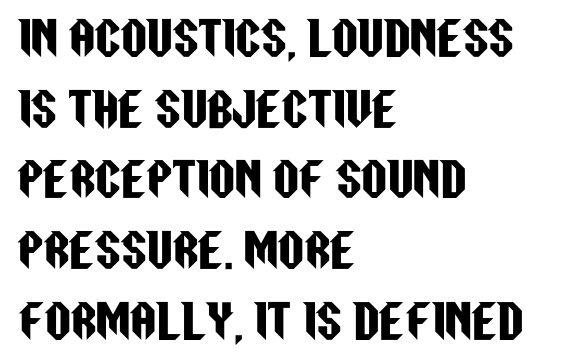
Q: Is the text italic (slanted)? A: No, it is upright.
Q: Is the typeface a serif or a sans-serif typeface? A: Sans-serif.
Q: Is the text underlined? A: No.
Q: How is the paragraph aligned? A: Left-aligned.
Q: Is the spacing between letters normal or unusually wide? A: Normal.
Q: Is the spacing between lines tight, normal or loose? A: Normal.
Q: Width (condensed, normal, or wide)? A: Condensed.
Q: Stroke contrast? A: Low.
Q: x-height? A: Large.
Q: Monospaced? A: No.
